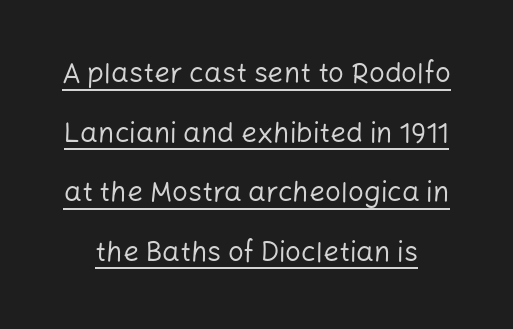
{"serif": "no", "italic": "no", "bold": "no", "weight": "regular", "width": "normal", "stroke_contrast": "low", "x_height": "medium", "monospaced": "no", "underline": "yes", "line_spacing": "loose", "line_spacing_ratio": 2.13, "letter_spacing": "normal", "letter_spacing_em": 0.0, "glyph_px": 28}
